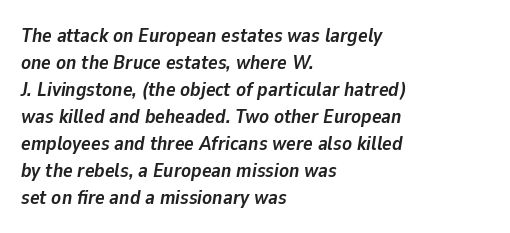
Q: Is the text bold? A: Yes.
Q: Is the text italic (slanted)? A: Yes, it leans right by about 9 degrees.
Q: Is the text underlined? A: No.
Q: How is the paragraph aligned? A: Left-aligned.
Q: Is the spacing between letters normal or unusually wide? A: Normal.
Q: Is the spacing between lines tight, normal or loose? A: Normal.
